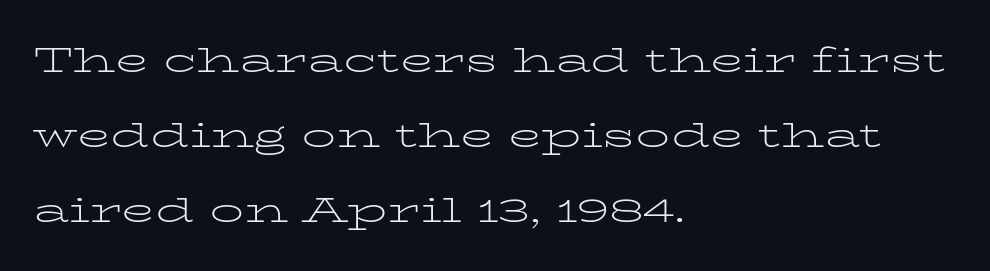
{"serif": "yes", "italic": "no", "bold": "no", "weight": "light", "width": "wide", "stroke_contrast": "low", "x_height": "medium", "monospaced": "no", "underline": "no", "align": "left", "line_spacing": "loose", "line_spacing_ratio": 2.21, "letter_spacing": "normal", "letter_spacing_em": 0.0, "glyph_px": 34}
